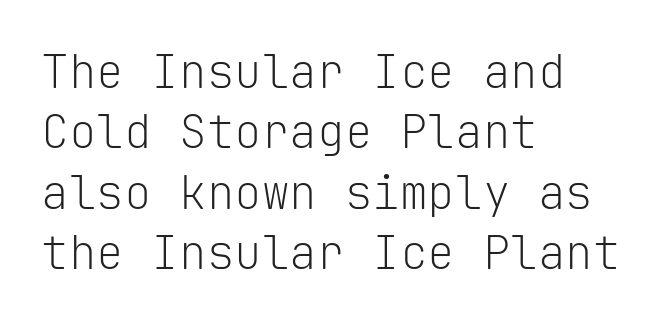
The image shows 46 px light sans-serif type, upright, monospaced; set left-aligned, normal line spacing (1.31x), normal letter spacing, not underlined; low stroke contrast and a medium x-height.
